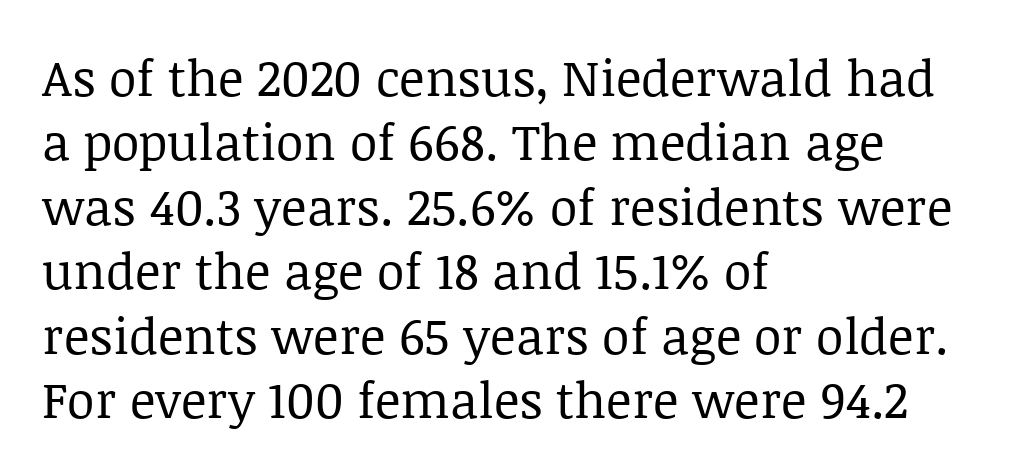
The image shows 50 px regular-weight serif type, upright; set left-aligned, normal line spacing (1.29x), normal letter spacing, not underlined; low stroke contrast and a large x-height.
